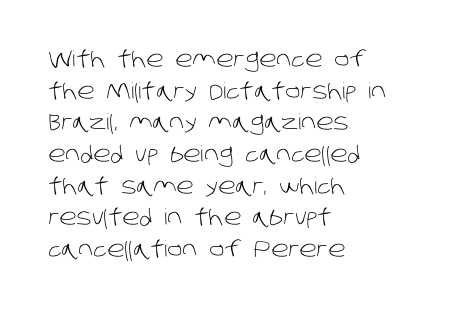
Q: Is the text bold? A: No.
Q: Is the text underlined? A: No.
Q: How is the paragraph aligned? A: Left-aligned.
Q: Is the spacing between letters normal or unusually wide? A: Normal.
Q: Is the spacing between lines tight, normal or loose? A: Normal.
